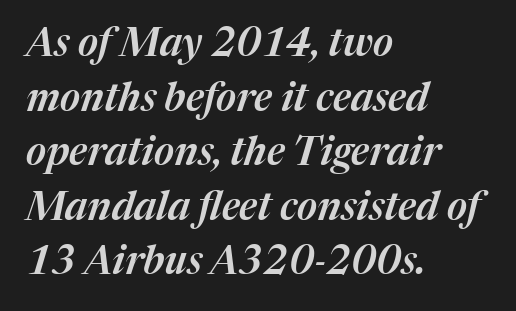
{"italic": "yes", "lean": "right", "slant_degrees": 17, "width": "normal", "stroke_contrast": "medium", "x_height": "medium", "monospaced": "no", "underline": "no", "align": "left", "line_spacing": "normal", "line_spacing_ratio": 1.4, "letter_spacing": "normal", "letter_spacing_em": 0.0, "glyph_px": 39}
